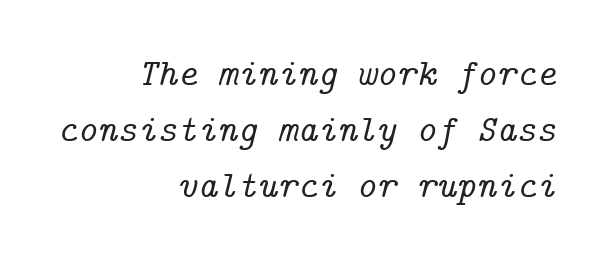
The image shows 38 px serif type, italic (leaning right); set right-aligned, normal line spacing (1.48x), normal letter spacing, not underlined; low stroke contrast and a medium x-height.
